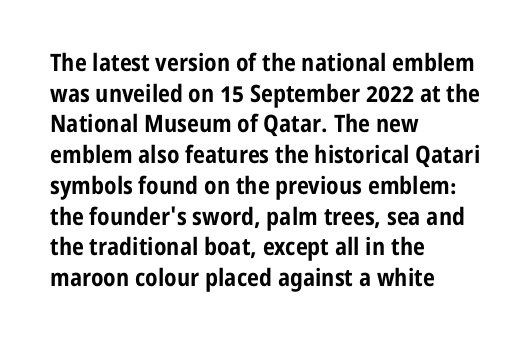
Summary of weight: heavy, a full bold. Tracking value appears to be zero — textbook default spacing. No italicization has been applied; the sample stays upright. The words here are not underlined. A normal amount of white space separates one row of letters from the next.
